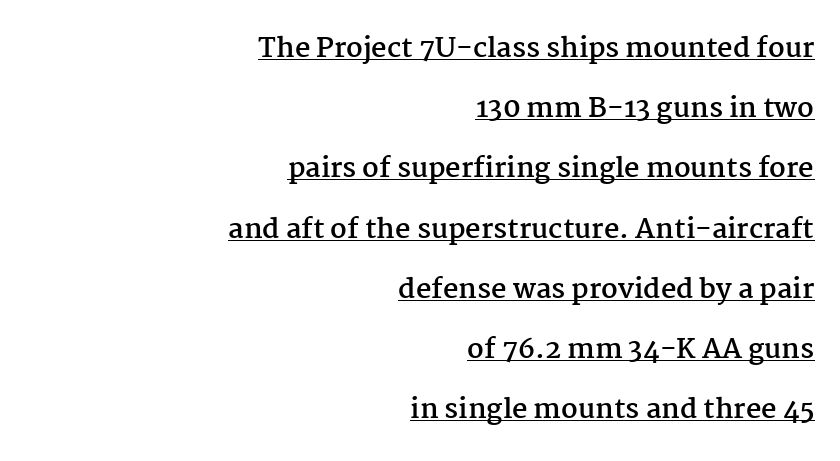
The image shows 27 px bold type, upright; set right-aligned, loose line spacing (2.23x), normal letter spacing, underlined.
